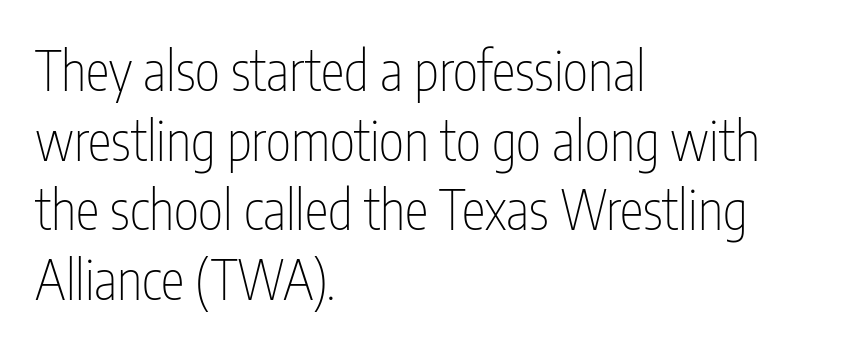
Q: Is the text bold? A: No.
Q: Is the text italic (slanted)? A: No, it is upright.
Q: Is the typeface a serif or a sans-serif typeface? A: Sans-serif.
Q: Is the text underlined? A: No.
Q: How is the paragraph aligned? A: Left-aligned.
Q: Is the spacing between letters normal or unusually wide? A: Normal.
Q: Is the spacing between lines tight, normal or loose? A: Normal.
Q: Width (condensed, normal, or wide)? A: Condensed.
Q: Stroke contrast? A: Low.
Q: x-height? A: Medium.
Q: Monospaced? A: No.
